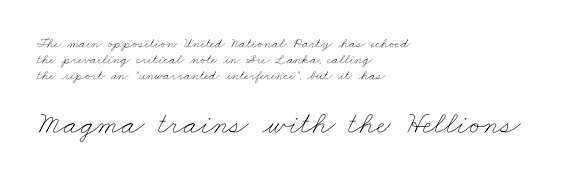
{"bold": "no", "weight": "thin", "width": "wide", "stroke_contrast": "low", "x_height": "small", "monospaced": "no", "underline": "no", "align": "left", "line_spacing": "tight", "line_spacing_ratio": 1.15, "letter_spacing": "normal", "letter_spacing_em": 0.0, "larger_block": "second", "size_ratio": 2.29, "glyph_px": 32}
